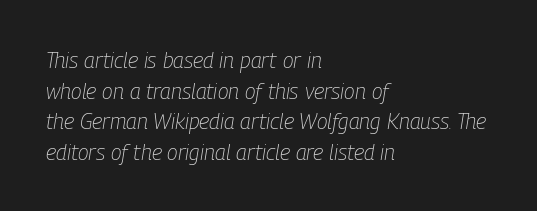
Q: Is the text bold? A: No.
Q: Is the text italic (slanted)? A: Yes, it leans right by about 9 degrees.
Q: Is the text underlined? A: No.
Q: How is the paragraph aligned? A: Left-aligned.
Q: Is the spacing between letters normal or unusually wide? A: Normal.
Q: Is the spacing between lines tight, normal or loose? A: Normal.
